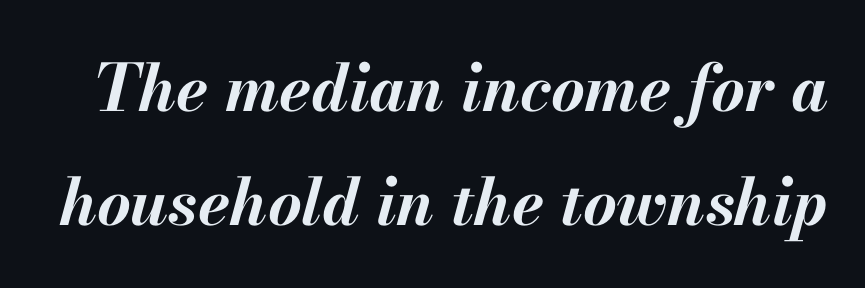
The image shows 65 px bold type, italic (leaning right); set line spacing 1.75x, normal letter spacing, not underlined; medium stroke contrast and a small x-height.
